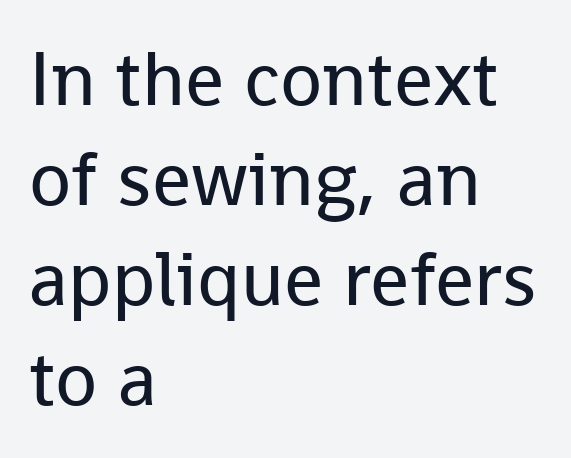
The image shows 77 px regular-weight sans-serif type, upright; set left-aligned, normal line spacing (1.3x), normal letter spacing, not underlined; low stroke contrast and a medium x-height.
